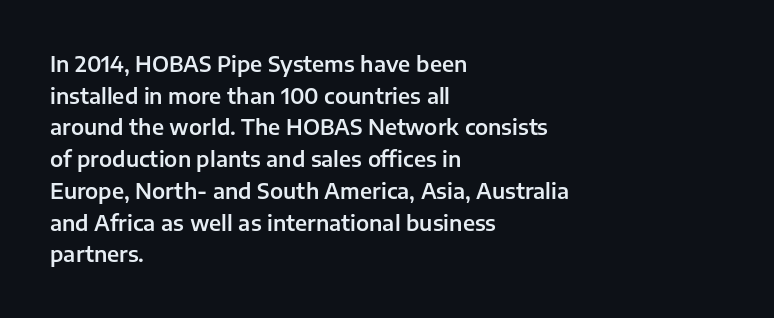
{"italic": "no", "underline": "no", "align": "left", "line_spacing": "normal", "line_spacing_ratio": 1.51, "letter_spacing": "normal", "letter_spacing_em": 0.0, "glyph_px": 21}
